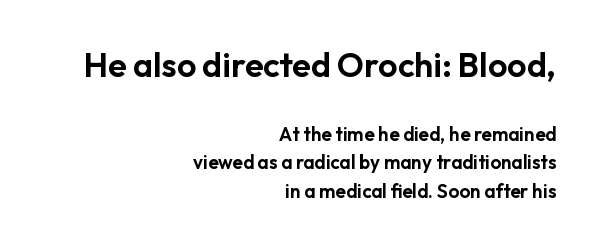
The image shows 34 px sans-serif type, upright; set right-aligned, normal line spacing (1.51x), normal letter spacing, not underlined; the first (top) block is 1.79x larger; low stroke contrast and a medium x-height.
